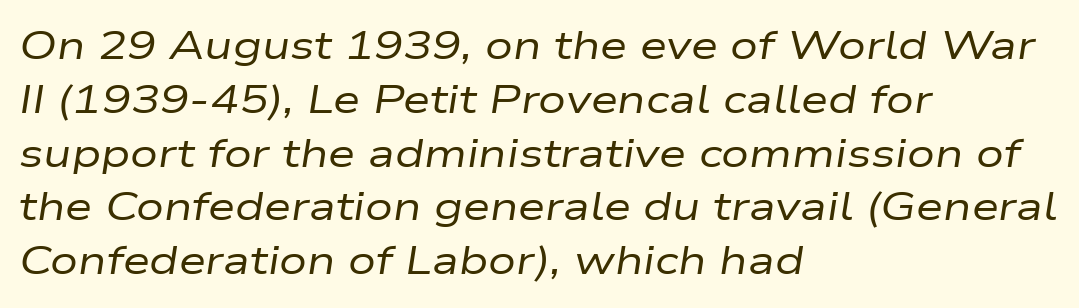
Q: Is the text bold? A: No.
Q: Is the text italic (slanted)? A: Yes, it leans right by about 9 degrees.
Q: Is the text underlined? A: No.
Q: How is the paragraph aligned? A: Left-aligned.
Q: Is the spacing between letters normal or unusually wide? A: Normal.
Q: Is the spacing between lines tight, normal or loose? A: Normal.
Q: Width (condensed, normal, or wide)? A: Wide.
Q: Stroke contrast? A: Low.
Q: x-height? A: Medium.
Q: Monospaced? A: No.
